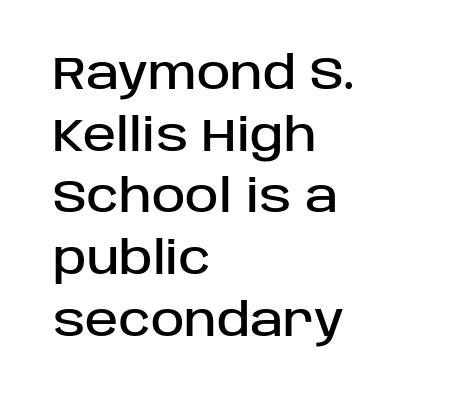
The image shows 45 px sans-serif type, upright; set left-aligned, normal line spacing (1.37x), normal letter spacing, not underlined; low stroke contrast and a large x-height.
